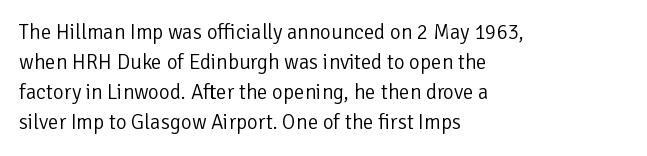
Q: Is the text bold? A: No.
Q: Is the text italic (slanted)? A: No, it is upright.
Q: Is the text underlined? A: No.
Q: How is the paragraph aligned? A: Left-aligned.
Q: Is the spacing between letters normal or unusually wide? A: Normal.
Q: Is the spacing between lines tight, normal or loose? A: Normal.
